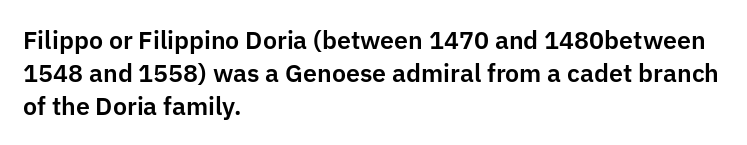
The image shows 25 px text type, upright; set left-aligned, normal line spacing (1.32x), normal letter spacing, not underlined.
